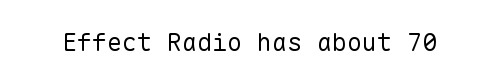
The image shows 25 px text type, upright; set normal letter spacing, not underlined.
